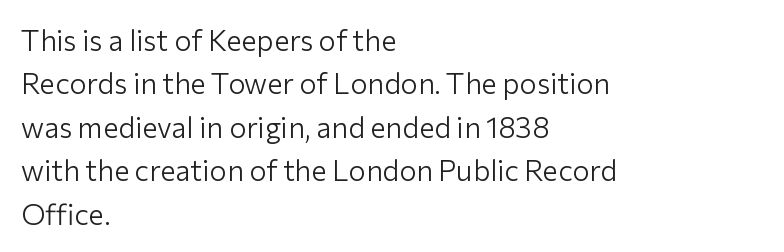
The image shows 29 px light sans-serif type, upright; set left-aligned, normal line spacing (1.5x), normal letter spacing, not underlined; low stroke contrast and a medium x-height.
